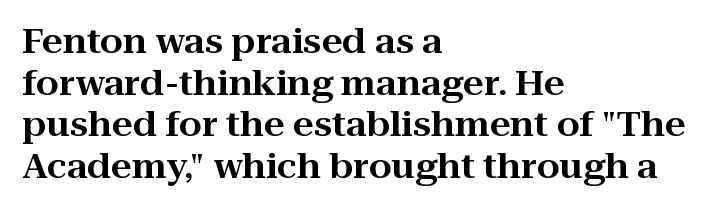
Q: Is the text italic (slanted)? A: No, it is upright.
Q: Is the typeface a serif or a sans-serif typeface? A: Serif.
Q: Is the text underlined? A: No.
Q: How is the paragraph aligned? A: Left-aligned.
Q: Is the spacing between letters normal or unusually wide? A: Normal.
Q: Is the spacing between lines tight, normal or loose? A: Normal.
Q: Width (condensed, normal, or wide)? A: Wide.
Q: Stroke contrast? A: High.
Q: x-height? A: Medium.
Q: Monospaced? A: No.
